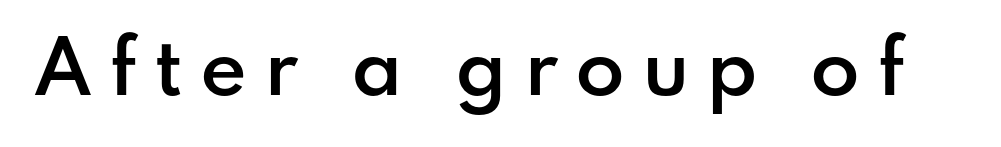
{"serif": "no", "italic": "no", "bold": "semi", "weight": "semibold", "width": "normal", "stroke_contrast": "low", "x_height": "small", "monospaced": "no", "underline": "no", "letter_spacing": "wide", "letter_spacing_em": 0.23, "glyph_px": 72}
